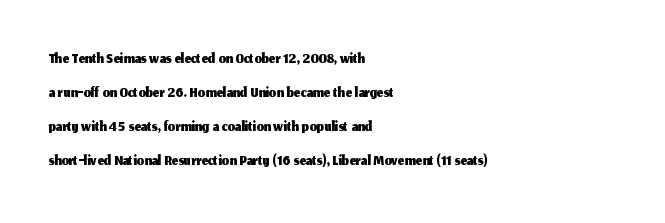
Clear beneath every line of the passage. Notice how descenders clear the ascenders below comfortably — that's standard leading. In terms of letterspacing, this is plain default setting. The lettering stays uniformly vertical, giving the passage a roman look. The lines in this sample share a left origin and differ only in where they stop.
